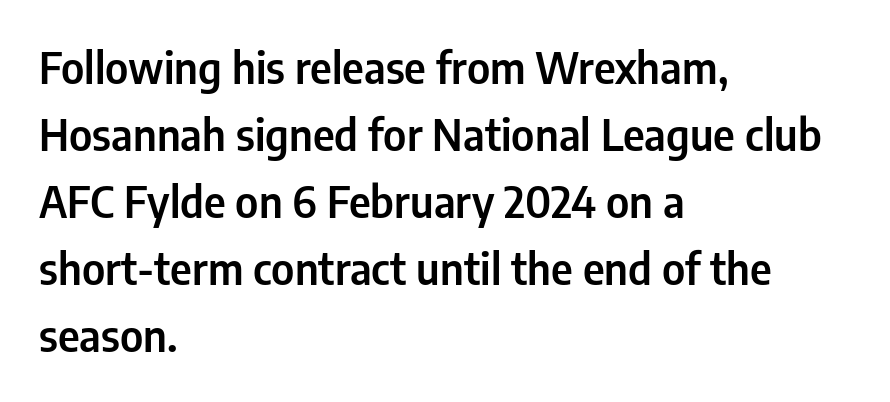
The face used here is proportionally spaced, like ordinary book or web type. Short note: letters normally spaced. The rendering shows plain stroke endings on the letterforms — a sans-serif design. The passage shown is not underscored anywhere.
